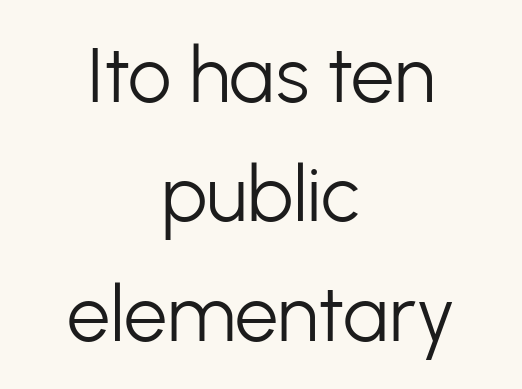
The image shows 77 px light sans-serif type, upright; set centered, normal line spacing (1.55x), normal letter spacing, not underlined; low stroke contrast and a medium x-height.
